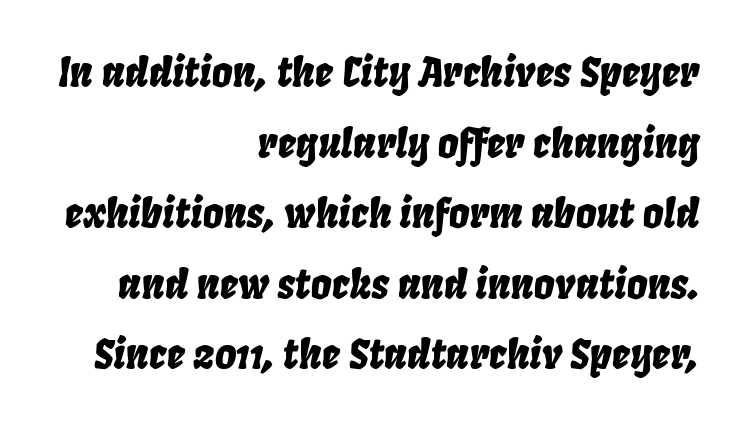
{"italic": "yes", "lean": "right", "slant_degrees": 8, "width": "condensed", "stroke_contrast": "low", "x_height": "large", "monospaced": "no", "underline": "no", "align": "right", "line_spacing_ratio": 1.72, "letter_spacing": "normal", "letter_spacing_em": 0.0, "glyph_px": 41}
